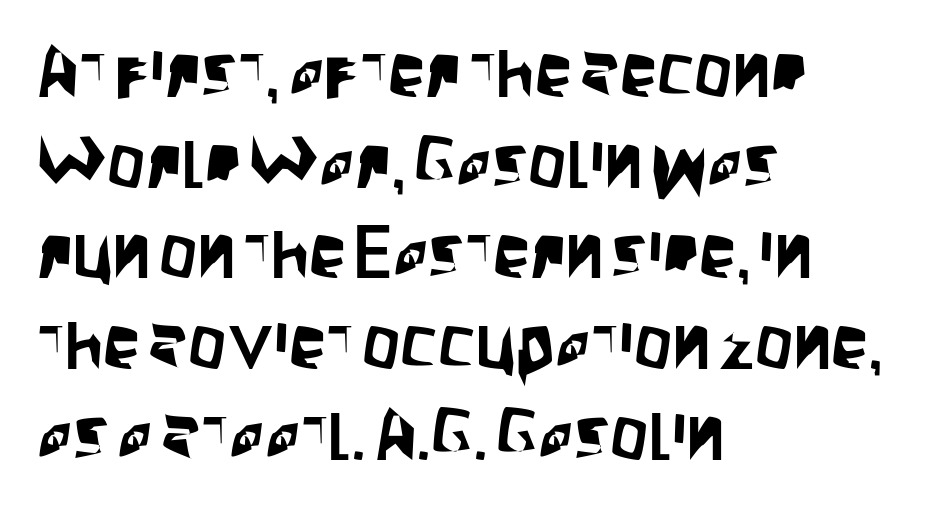
Plain, unruled lines of type. Serifs: no, the terminals of the letterforms are clean. Looks like regular typesetting: each glyph gets only the width it needs. Is there any slant? The stems are plumb.
